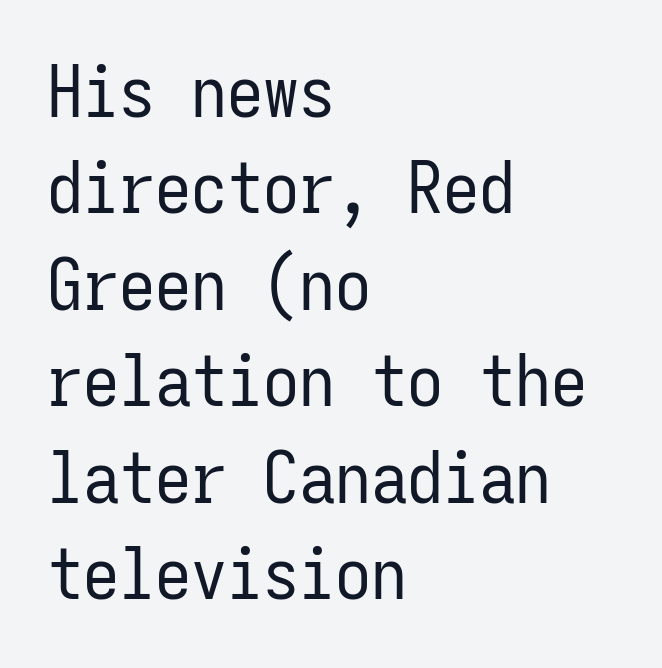
Q: Is the text bold? A: No.
Q: Is the text italic (slanted)? A: No, it is upright.
Q: Is the typeface a serif or a sans-serif typeface? A: Sans-serif.
Q: Is the text underlined? A: No.
Q: How is the paragraph aligned? A: Left-aligned.
Q: Is the spacing between letters normal or unusually wide? A: Normal.
Q: Is the spacing between lines tight, normal or loose? A: Normal.
Q: Width (condensed, normal, or wide)? A: Condensed.
Q: Stroke contrast? A: Low.
Q: x-height? A: Medium.
Q: Monospaced? A: Yes.
